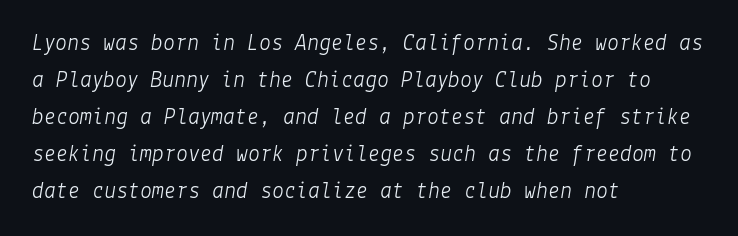
{"italic": "yes", "lean": "right", "slant_degrees": 9, "bold": "no", "underline": "no", "align": "left", "line_spacing": "normal", "line_spacing_ratio": 1.54, "letter_spacing": "normal", "letter_spacing_em": 0.0, "glyph_px": 24}
